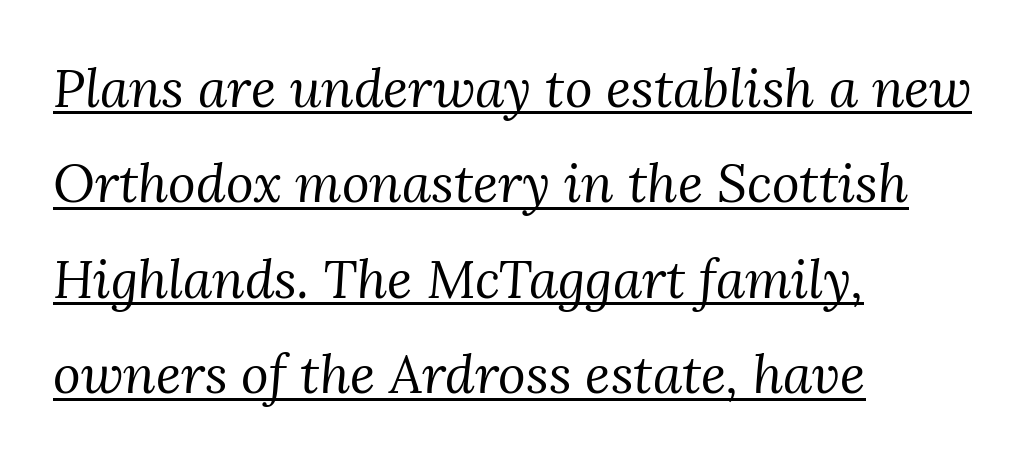
Q: Is the text bold? A: No.
Q: Is the text italic (slanted)? A: Yes, it leans right by about 3 degrees.
Q: Is the typeface a serif or a sans-serif typeface? A: Serif.
Q: Is the text underlined? A: Yes.
Q: How is the paragraph aligned? A: Left-aligned.
Q: Is the spacing between letters normal or unusually wide? A: Normal.
Q: Width (condensed, normal, or wide)? A: Normal.
Q: Stroke contrast? A: Medium.
Q: x-height? A: Medium.
Q: Monospaced? A: No.
